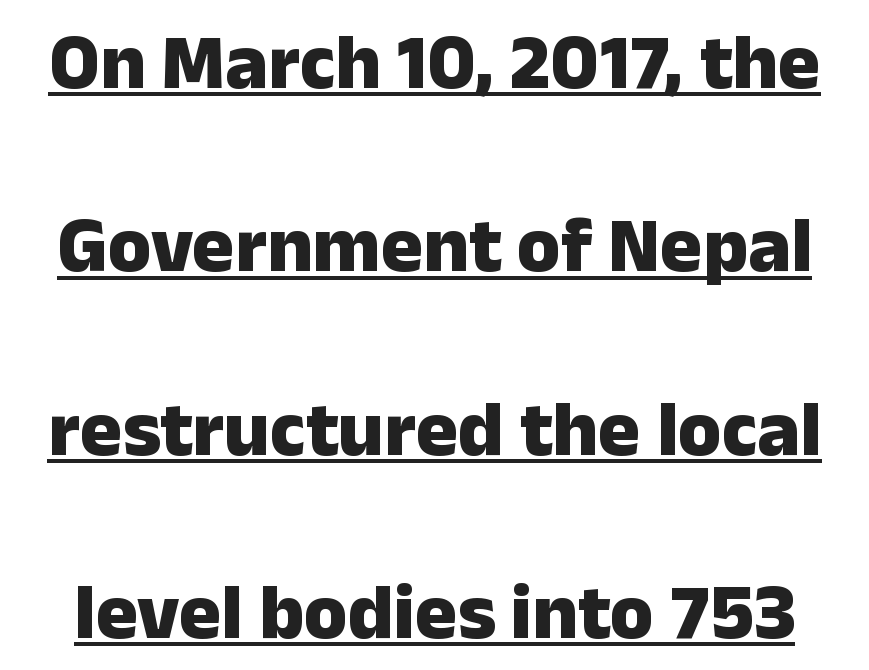
Vertical spacing — loose. This is roman type, the default non-slanted kind. The sample's only ornament is a line tracing under the words. Grotesque or geometric, the face here clearly has no serifs. Glyph-to-glyph distance matches everyday printed text.
